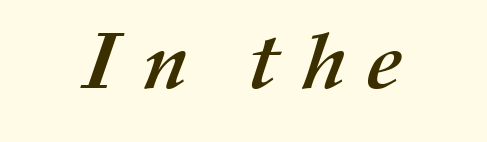
{"bold": "yes", "weight": "semibold", "width": "normal", "stroke_contrast": "medium", "x_height": "medium", "monospaced": "no", "underline": "no", "align": "center", "letter_spacing": "wide", "letter_spacing_em": 0.26, "glyph_px": 79}
